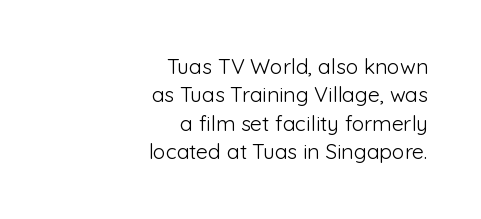
The image shows 21 px text type, upright; set right-aligned, normal line spacing (1.35x), normal letter spacing, not underlined.
